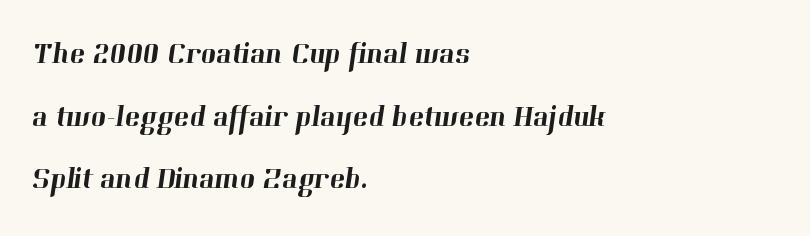
{"serif": "yes", "width": "normal", "stroke_contrast": "high", "x_height": "medium", "monospaced": "no", "underline": "no", "align": "left", "line_spacing": "loose", "line_spacing_ratio": 2.16, "letter_spacing": "normal", "letter_spacing_em": 0.0, "glyph_px": 29}
